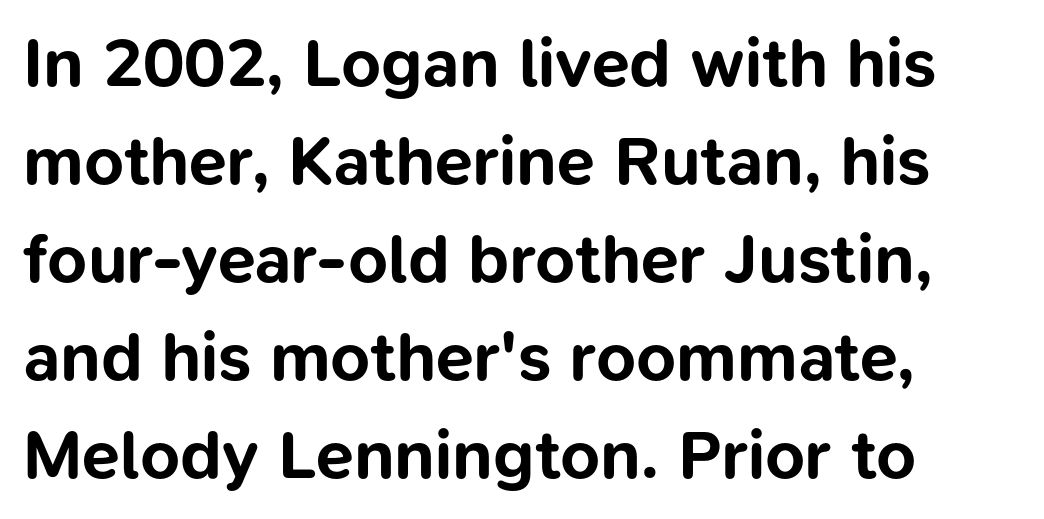
Q: Is the text bold? A: Yes.
Q: Is the text italic (slanted)? A: No, it is upright.
Q: Is the typeface a serif or a sans-serif typeface? A: Sans-serif.
Q: Is the text underlined? A: No.
Q: How is the paragraph aligned? A: Left-aligned.
Q: Is the spacing between letters normal or unusually wide? A: Normal.
Q: Is the spacing between lines tight, normal or loose? A: Normal.
Q: Width (condensed, normal, or wide)? A: Normal.
Q: Stroke contrast? A: Low.
Q: x-height? A: Medium.
Q: Monospaced? A: No.
